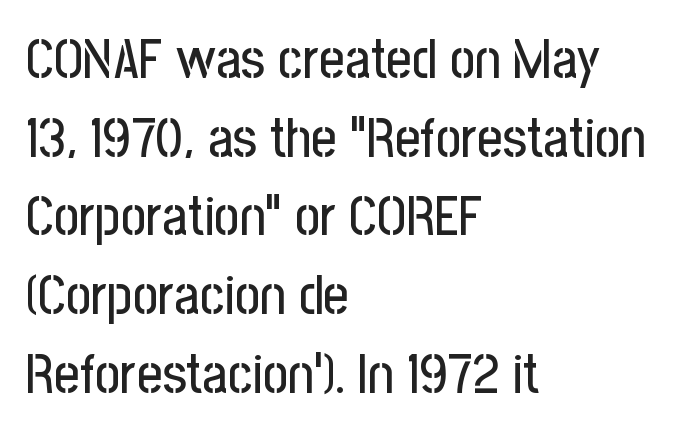
Classification — sans serif. This is roman type, the default non-slanted kind. Rows of type keep a routine distance in the vertical direction. A clean baseline with only descenders dipping below it. This sample has the flowing, uneven cadence of proportional lettering.
